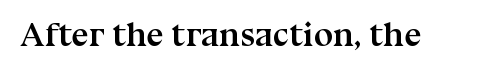
The image shows 34 px semibold serif type, upright; set normal letter spacing, not underlined; medium stroke contrast and a medium x-height.
